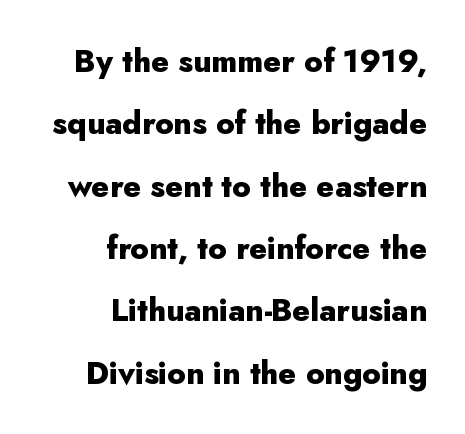
Q: Is the text bold? A: Yes.
Q: Is the text italic (slanted)? A: No, it is upright.
Q: Is the typeface a serif or a sans-serif typeface? A: Sans-serif.
Q: Is the text underlined? A: No.
Q: How is the paragraph aligned? A: Right-aligned.
Q: Is the spacing between letters normal or unusually wide? A: Normal.
Q: Is the spacing between lines tight, normal or loose? A: Loose.
Q: Width (condensed, normal, or wide)? A: Normal.
Q: Stroke contrast? A: Low.
Q: x-height? A: Small.
Q: Monospaced? A: No.
